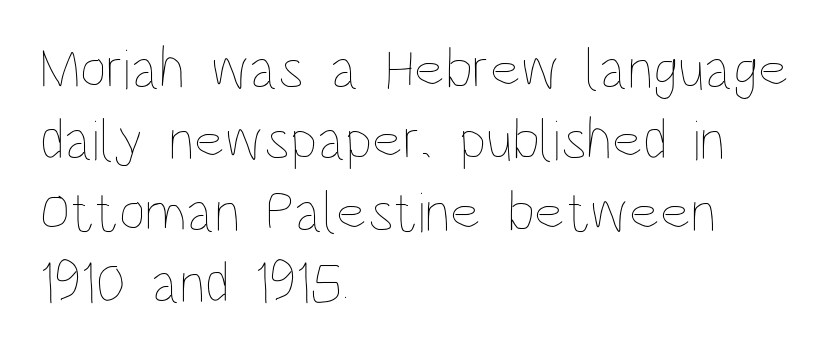
The image shows 58 px thin, condensed type, upright; set left-aligned, line spacing 1.23x, normal letter spacing, not underlined; low stroke contrast and a large x-height.
